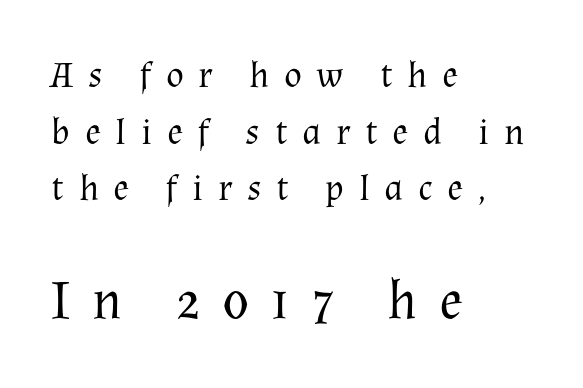
The image shows 55 px regular-weight serif type, upright; set left-aligned, normal line spacing (1.53x), unusually wide letter spacing (+0.4 em), not underlined; the second (bottom) block is 1.49x larger; medium stroke contrast and a medium x-height.
